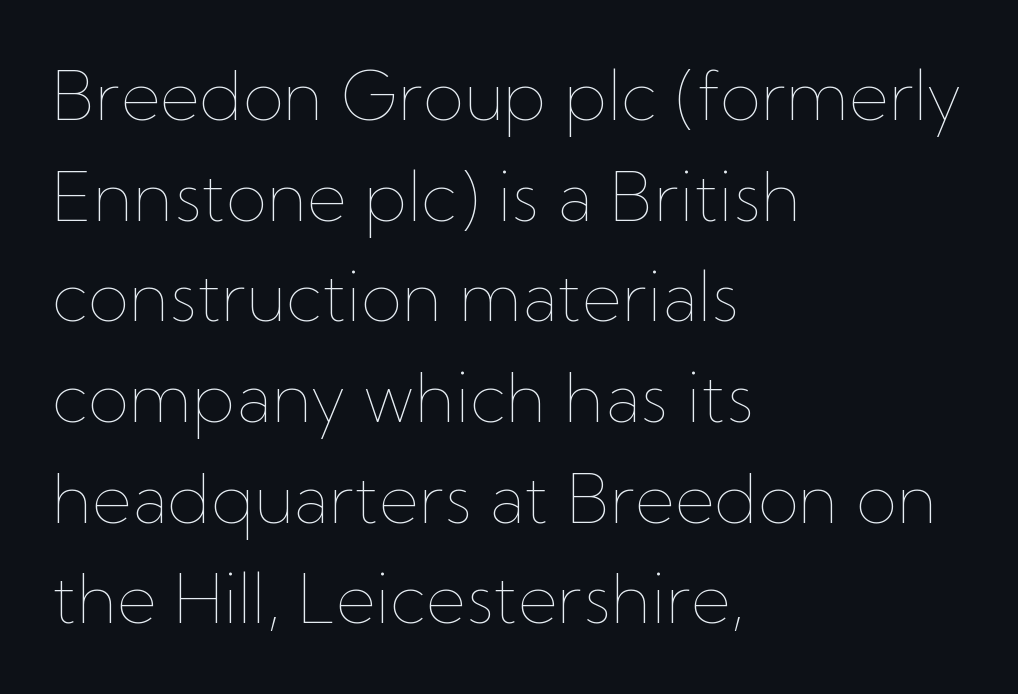
Clear beneath every line of the passage. The letters sit at their default tracking, neither squeezed nor spread. Caption: face not bold, strokes unweighted. The passage is arranged the way most books set body copy — flush left. The lines sit at an ordinary, default distance from one another. If you drew a line through each stem, it would be perfectly vertical.
